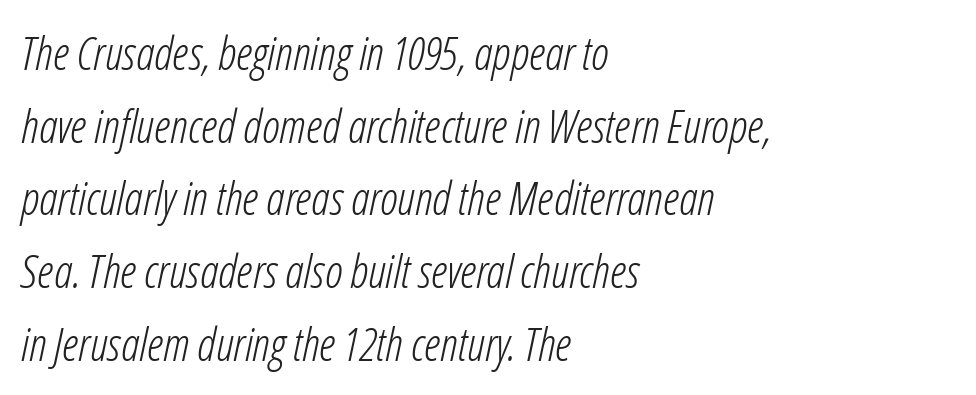
Q: Is the text bold? A: No.
Q: Is the text italic (slanted)? A: Yes, it leans right by about 12 degrees.
Q: Is the text underlined? A: No.
Q: How is the paragraph aligned? A: Left-aligned.
Q: Is the spacing between letters normal or unusually wide? A: Normal.
Q: Is the spacing between lines tight, normal or loose? A: Normal.
Q: Width (condensed, normal, or wide)? A: Condensed.
Q: Stroke contrast? A: Low.
Q: x-height? A: Medium.
Q: Monospaced? A: No.
